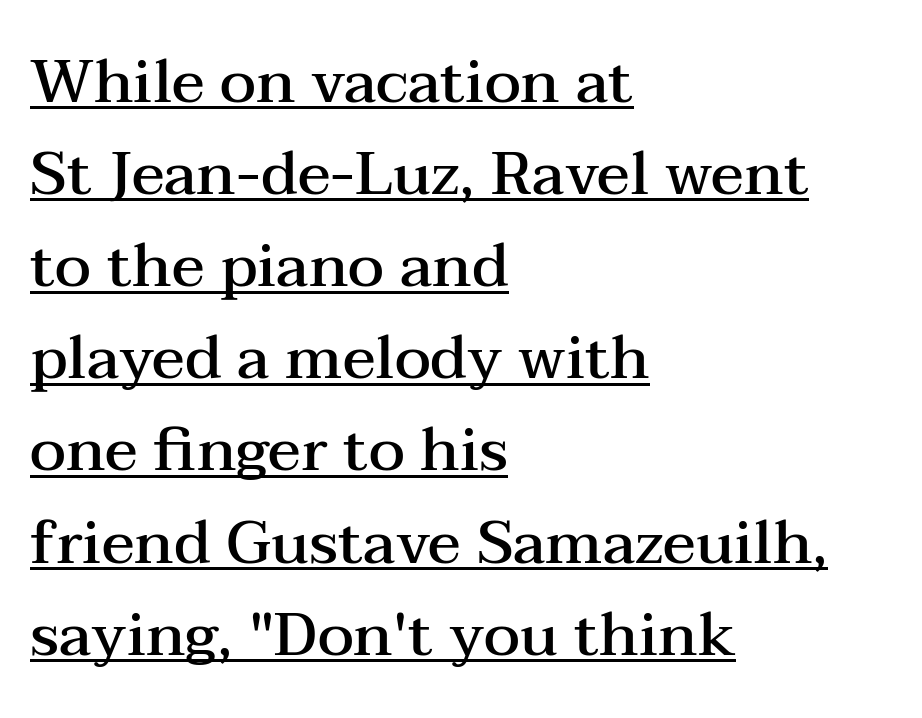
Q: Is the text bold? A: Semi-bold.
Q: Is the text italic (slanted)? A: No, it is upright.
Q: Is the typeface a serif or a sans-serif typeface? A: Serif.
Q: Is the text underlined? A: Yes.
Q: How is the paragraph aligned? A: Left-aligned.
Q: Is the spacing between letters normal or unusually wide? A: Normal.
Q: Is the spacing between lines tight, normal or loose? A: Normal.
Q: Width (condensed, normal, or wide)? A: Wide.
Q: Stroke contrast? A: Medium.
Q: x-height? A: Medium.
Q: Monospaced? A: No.
